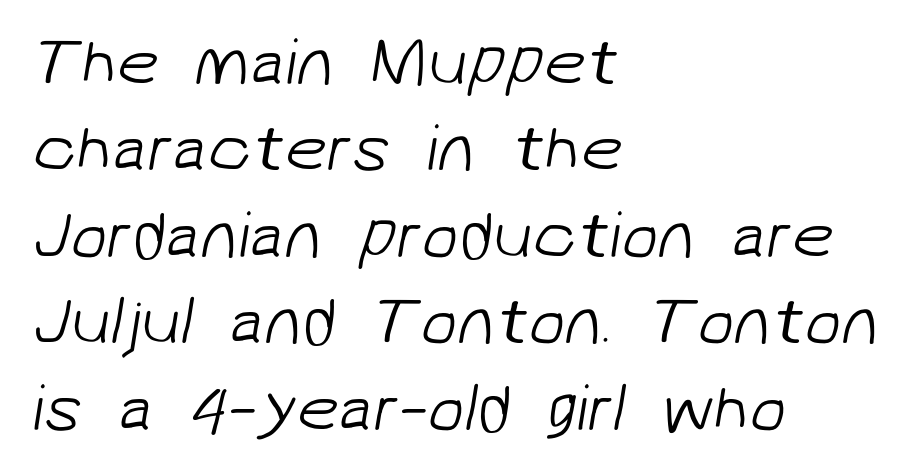
Q: Is the text bold? A: No.
Q: Is the typeface a serif or a sans-serif typeface? A: Sans-serif.
Q: Is the text underlined? A: No.
Q: How is the paragraph aligned? A: Left-aligned.
Q: Is the spacing between letters normal or unusually wide? A: Normal.
Q: Is the spacing between lines tight, normal or loose? A: Normal.
Q: Width (condensed, normal, or wide)? A: Normal.
Q: Stroke contrast? A: Low.
Q: x-height? A: Medium.
Q: Monospaced? A: No.
